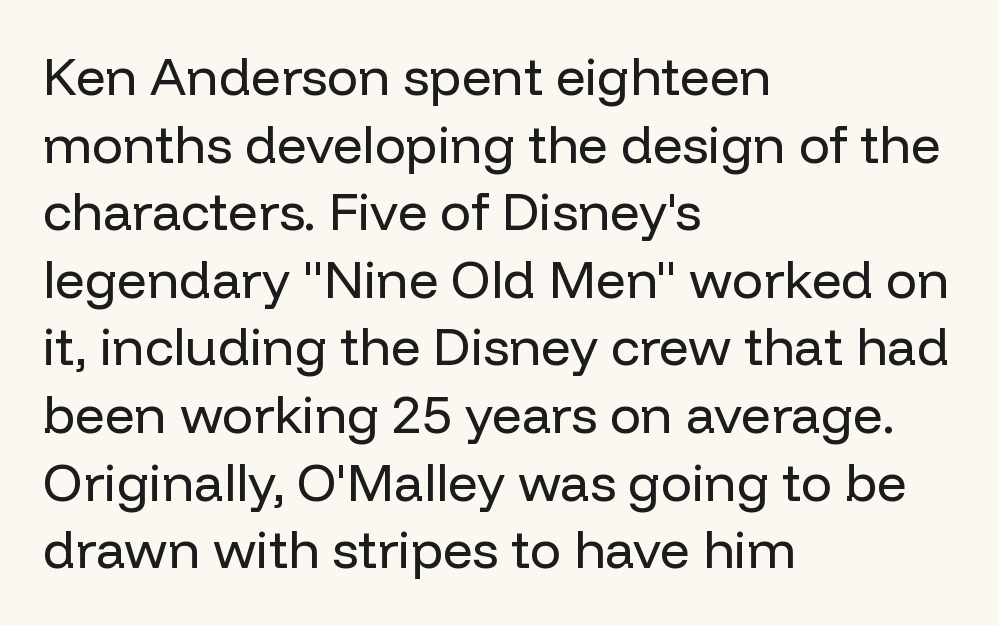
The image shows 52 px regular-weight sans-serif type, upright; set left-aligned, normal line spacing (1.3x), normal letter spacing, not underlined; low stroke contrast and a medium x-height.
